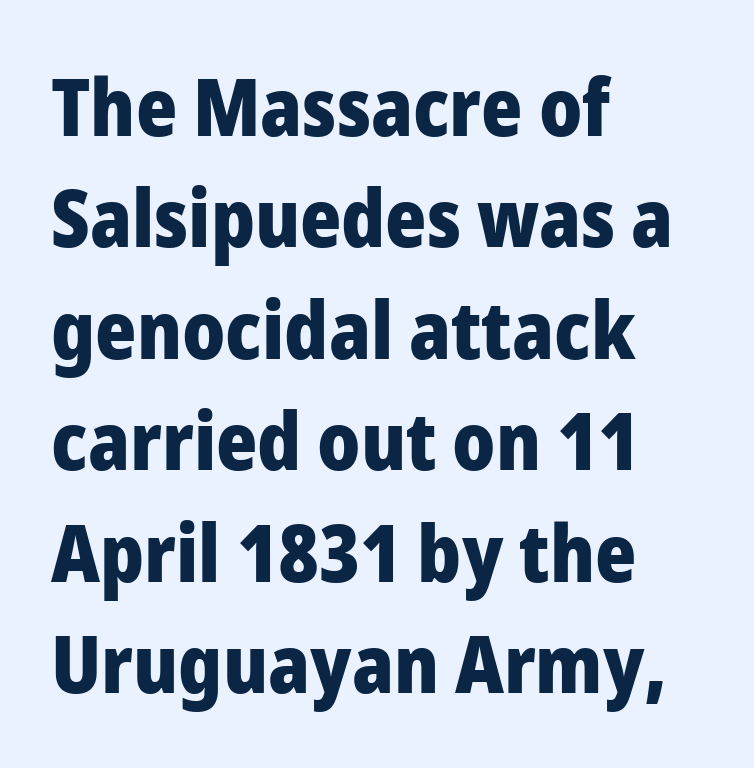
The image shows 79 px heavy sans-serif type, upright; set left-aligned, normal line spacing (1.41x), normal letter spacing, not underlined; low stroke contrast and a medium x-height.
